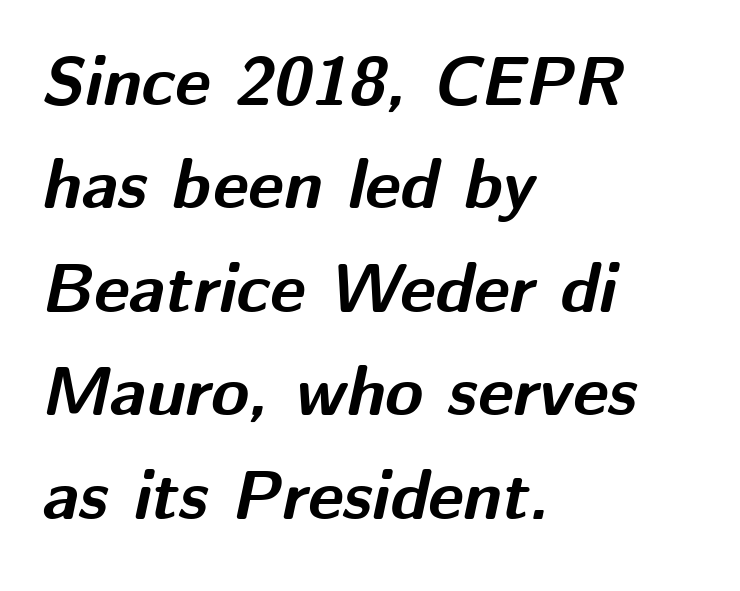
The rendering anchors every line to the left-hand side. The characters look thick and weighty, a clear bold. Vertical spacing — default. The space beneath each line is pristine and unruled.
